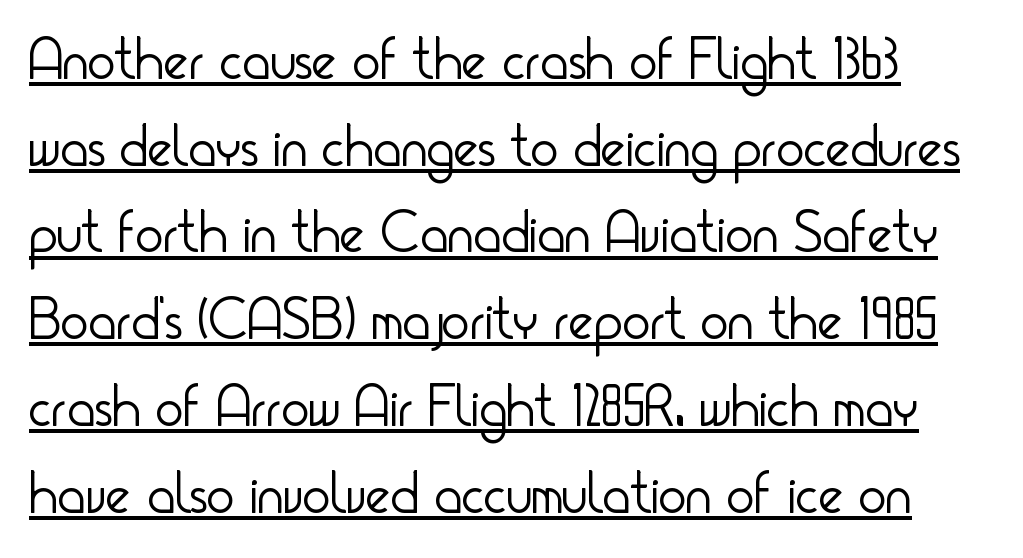
{"serif": "no", "italic": "no", "bold": "no", "weight": "light", "width": "condensed", "stroke_contrast": "low", "x_height": "small", "monospaced": "no", "underline": "yes", "line_spacing": "normal", "line_spacing_ratio": 1.47, "letter_spacing": "normal", "letter_spacing_em": 0.0, "glyph_px": 59}
